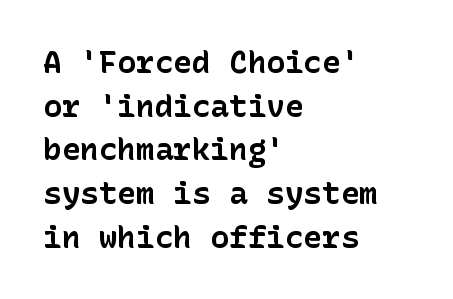
Q: Is the text bold? A: Yes.
Q: Is the text italic (slanted)? A: No, it is upright.
Q: Is the typeface a serif or a sans-serif typeface? A: Sans-serif.
Q: Is the text underlined? A: No.
Q: How is the paragraph aligned? A: Left-aligned.
Q: Is the spacing between letters normal or unusually wide? A: Normal.
Q: Is the spacing between lines tight, normal or loose? A: Normal.
Q: Width (condensed, normal, or wide)? A: Normal.
Q: Stroke contrast? A: Low.
Q: x-height? A: Medium.
